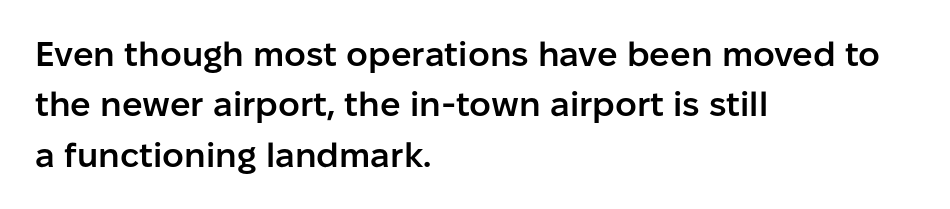
The image shows 34 px semibold sans-serif type, upright; set left-aligned, normal line spacing (1.48x), normal letter spacing, not underlined; low stroke contrast and a medium x-height.
